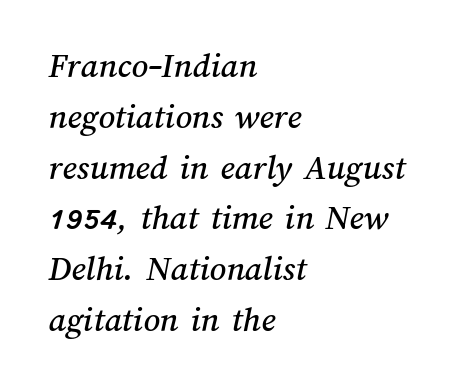
Q: Is the text underlined? A: No.
Q: How is the paragraph aligned? A: Left-aligned.
Q: Is the spacing between letters normal or unusually wide? A: Normal.
Q: Is the spacing between lines tight, normal or loose? A: Normal.
Q: Width (condensed, normal, or wide)? A: Normal.
Q: Stroke contrast? A: Medium.
Q: x-height? A: Medium.
Q: Monospaced? A: No.
